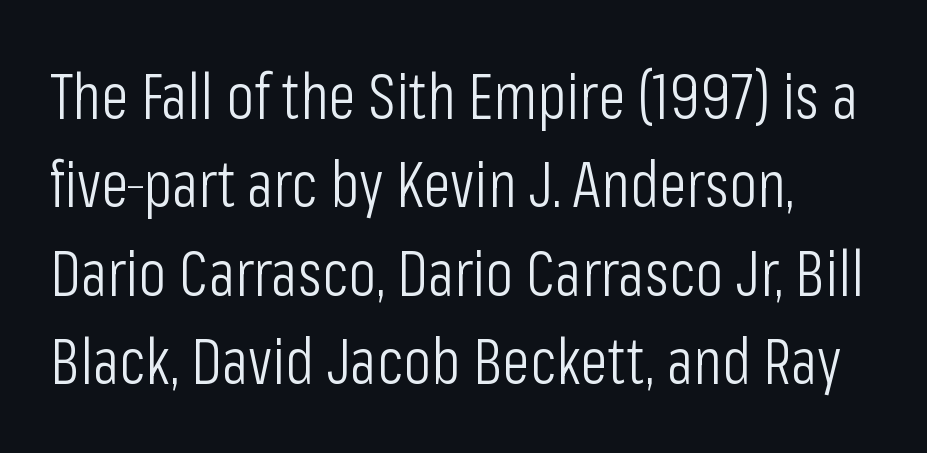
The image shows 64 px light, condensed sans-serif type, upright; set left-aligned, normal line spacing (1.38x), normal letter spacing, not underlined; low stroke contrast and a medium x-height.
